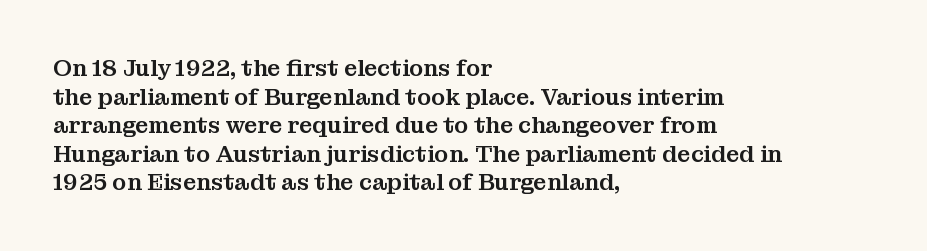
Q: Is the text italic (slanted)? A: No, it is upright.
Q: Is the text underlined? A: No.
Q: How is the paragraph aligned? A: Left-aligned.
Q: Is the spacing between letters normal or unusually wide? A: Normal.
